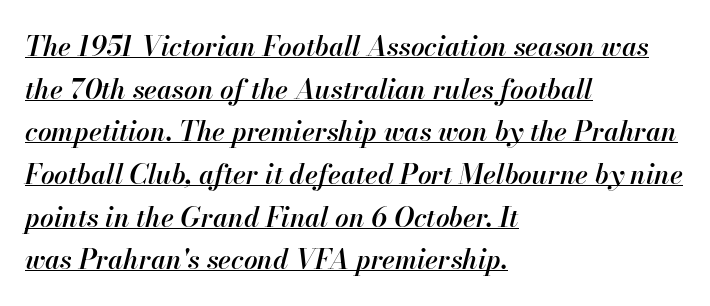
The image shows 27 px text type, italic (leaning right); set left-aligned, normal line spacing (1.58x), normal letter spacing, underlined.
